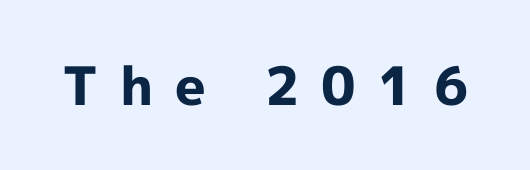
Underlining? Definitely not there. The face used here is a sans, in the tradition of grotesques and geometrics. Observe the wide spacing: letters keep a clear distance from each other. The passage shown is emphatically bold. Italic? Not at all — the glyphs are vertical. Proportional: the letters do not fall into vertical columns.
